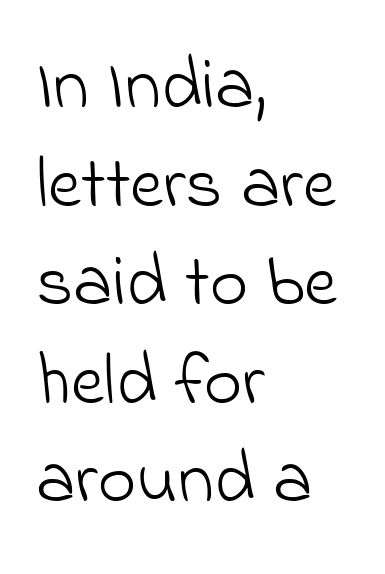
Q: Is the text bold? A: No.
Q: Is the typeface a serif or a sans-serif typeface? A: Sans-serif.
Q: Is the text underlined? A: No.
Q: How is the paragraph aligned? A: Left-aligned.
Q: Is the spacing between letters normal or unusually wide? A: Normal.
Q: Is the spacing between lines tight, normal or loose? A: Normal.
Q: Width (condensed, normal, or wide)? A: Normal.
Q: Stroke contrast? A: Low.
Q: x-height? A: Small.
Q: Monospaced? A: No.
